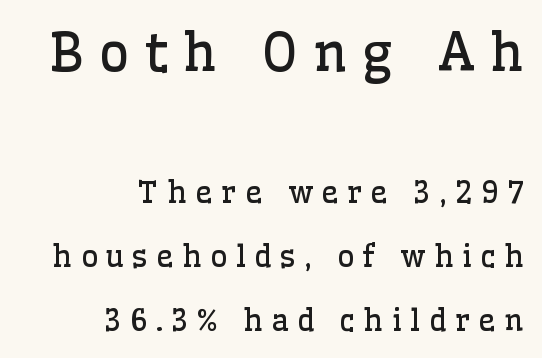
{"serif": "yes", "italic": "no", "bold": "no", "weight": "regular", "width": "normal", "stroke_contrast": "low", "x_height": "medium", "monospaced": "no", "underline": "no", "align": "right", "line_spacing": "loose", "line_spacing_ratio": 2.13, "letter_spacing": "wide", "letter_spacing_em": 0.28, "larger_block": "first", "size_ratio": 1.77, "glyph_px": 53}
